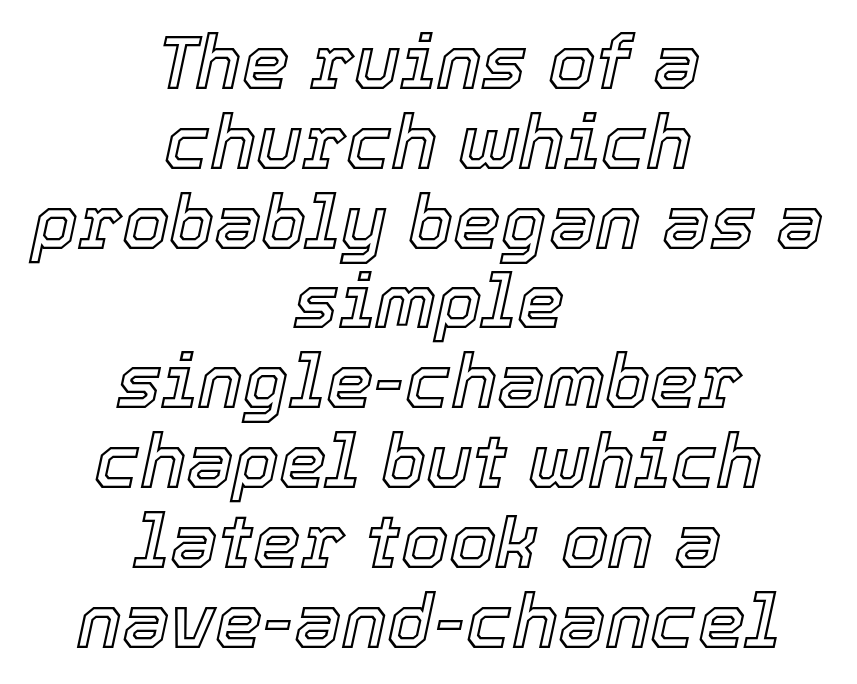
Q: Is the text italic (slanted)? A: Yes, it leans right by about 12 degrees.
Q: Is the text underlined? A: No.
Q: How is the paragraph aligned? A: Centered.
Q: Is the spacing between letters normal or unusually wide? A: Normal.
Q: Is the spacing between lines tight, normal or loose? A: Tight.
Q: Width (condensed, normal, or wide)? A: Normal.
Q: x-height? A: Medium.
Q: Monospaced? A: No.
